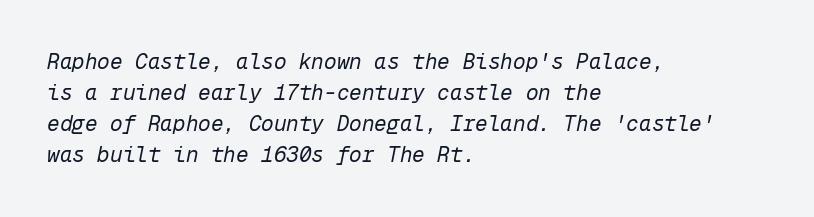
Anything drawn beneath the words? Only blank space. Leftover space on each line is placed entirely after the last word. These glyphs show unthickened strokes, regular width or finer. Quick note: interline space is typical. The horizontal fit of the characters is conventional and even. These lines were composed using italics.
